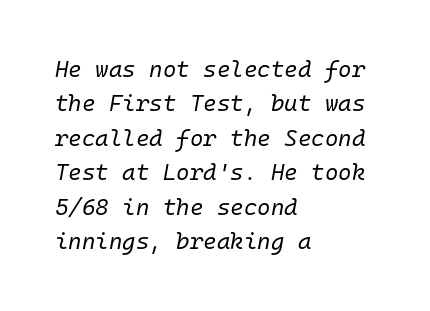
{"italic": "yes", "lean": "right", "slant_degrees": 10, "bold": "no", "underline": "no", "align": "left", "line_spacing": "normal", "line_spacing_ratio": 1.5, "letter_spacing": "normal", "letter_spacing_em": 0.0, "glyph_px": 23}
